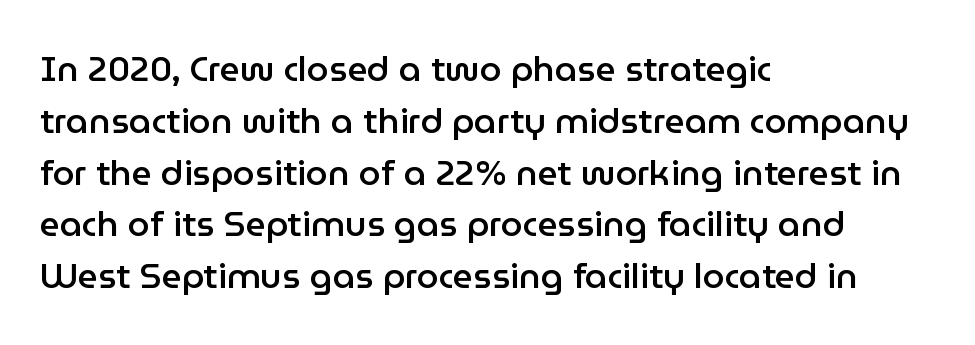
Q: Is the text bold? A: Semi-bold.
Q: Is the text italic (slanted)? A: No, it is upright.
Q: Is the typeface a serif or a sans-serif typeface? A: Sans-serif.
Q: Is the text underlined? A: No.
Q: How is the paragraph aligned? A: Left-aligned.
Q: Is the spacing between letters normal or unusually wide? A: Normal.
Q: Is the spacing between lines tight, normal or loose? A: Normal.
Q: Width (condensed, normal, or wide)? A: Normal.
Q: Stroke contrast? A: Low.
Q: x-height? A: Medium.
Q: Monospaced? A: No.
